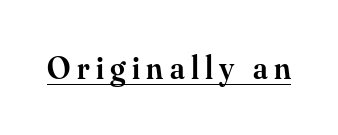
Is this a fixed-width face? No — the glyphs have proportional, varying widths. Does a line run under the words? Yes, clearly. Is there any slant? The stems are plumb. Observe the serifs anchoring each vertical stroke in this sample.
